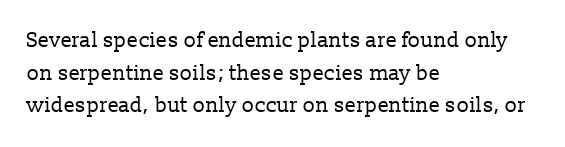
Q: Is the text bold? A: No.
Q: Is the text italic (slanted)? A: No, it is upright.
Q: Is the text underlined? A: No.
Q: How is the paragraph aligned? A: Left-aligned.
Q: Is the spacing between letters normal or unusually wide? A: Normal.
Q: Is the spacing between lines tight, normal or loose? A: Normal.
